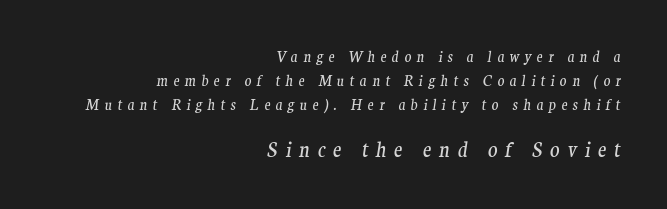
The image shows 20 px text type, italic (leaning right); set right-aligned, line spacing 1.73x, unusually wide letter spacing (+0.38 em), not underlined; the second (bottom) block is 1.43x larger.
